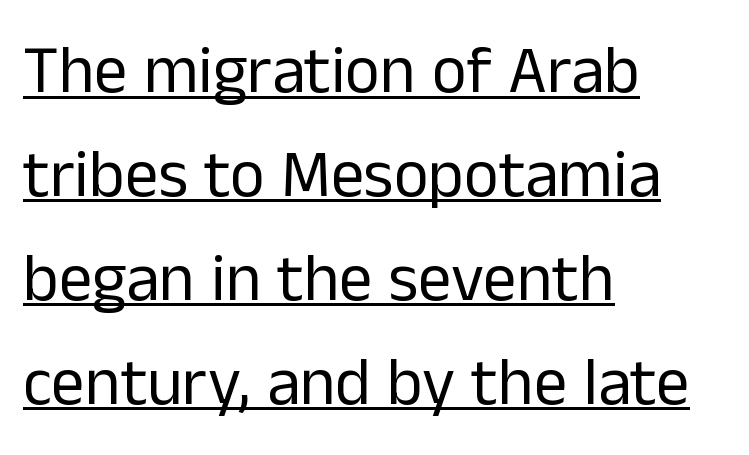
Q: Is the text bold? A: No.
Q: Is the text italic (slanted)? A: No, it is upright.
Q: Is the typeface a serif or a sans-serif typeface? A: Sans-serif.
Q: Is the text underlined? A: Yes.
Q: How is the paragraph aligned? A: Left-aligned.
Q: Is the spacing between letters normal or unusually wide? A: Normal.
Q: Is the spacing between lines tight, normal or loose? A: Normal.
Q: Width (condensed, normal, or wide)? A: Normal.
Q: Stroke contrast? A: Low.
Q: x-height? A: Medium.
Q: Monospaced? A: No.
